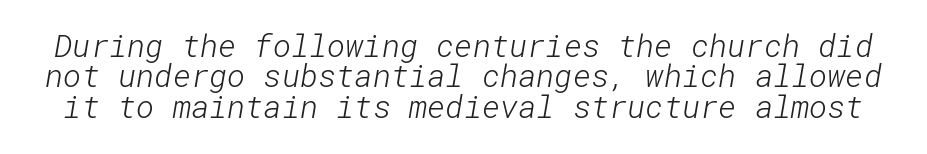
{"serif": "no", "bold": "no", "weight": "light", "width": "normal", "stroke_contrast": "low", "x_height": "medium", "underline": "no", "line_spacing": "tight", "line_spacing_ratio": 0.98, "letter_spacing": "normal", "letter_spacing_em": 0.0, "glyph_px": 31}
